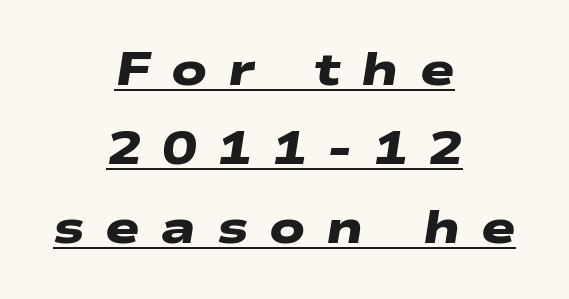
{"serif": "no", "bold": "yes", "weight": "heavy", "width": "wide", "stroke_contrast": "low", "x_height": "medium", "monospaced": "no", "underline": "yes", "align": "center", "line_spacing_ratio": 1.72, "letter_spacing": "wide", "letter_spacing_em": 0.45, "glyph_px": 46}
